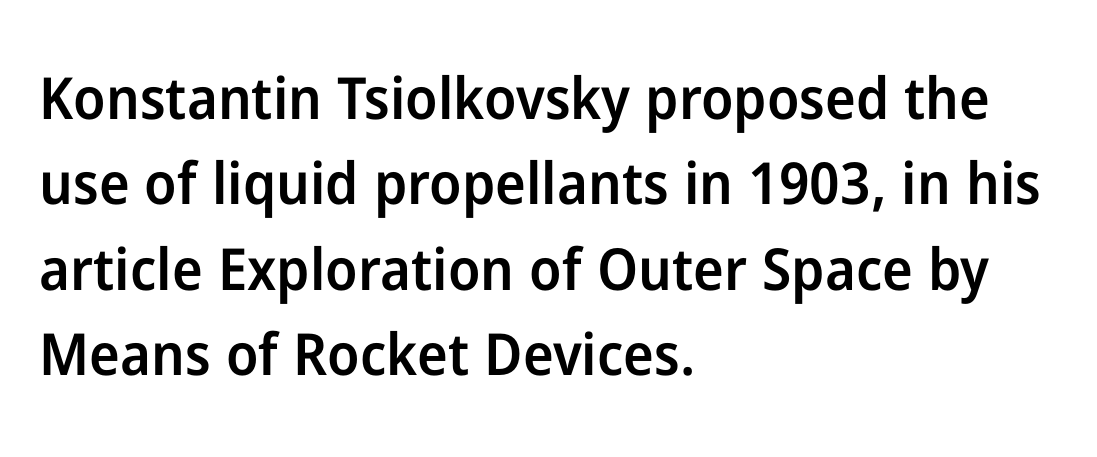
The image shows 58 px semibold sans-serif type, upright; set left-aligned, normal line spacing (1.47x), normal letter spacing, not underlined; low stroke contrast and a medium x-height.
